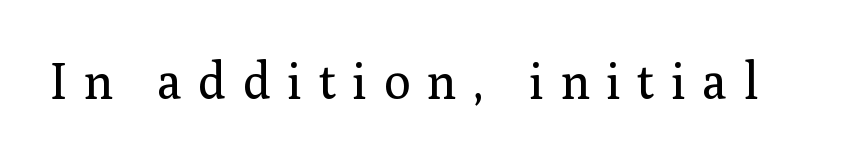
{"serif": "yes", "italic": "no", "bold": "no", "weight": "regular", "width": "normal", "stroke_contrast": "medium", "x_height": "medium", "monospaced": "no", "underline": "no", "letter_spacing": "wide", "letter_spacing_em": 0.32, "glyph_px": 50}
